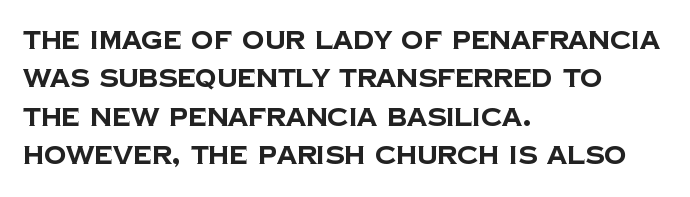
{"bold": "yes", "underline": "no", "align": "left", "line_spacing": "normal", "line_spacing_ratio": 1.54, "letter_spacing": "normal", "letter_spacing_em": 0.0, "glyph_px": 25}
